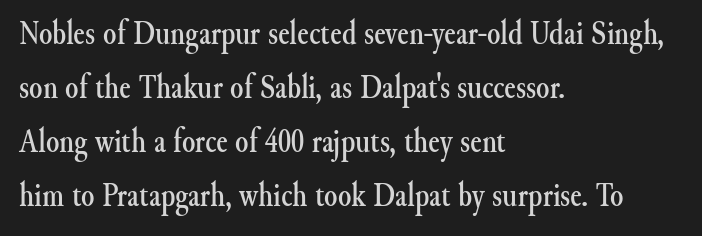
{"serif": "yes", "italic": "no", "width": "normal", "stroke_contrast": "medium", "x_height": "small", "monospaced": "no", "underline": "no", "align": "left", "line_spacing": "normal", "line_spacing_ratio": 1.59, "letter_spacing": "normal", "letter_spacing_em": 0.0, "glyph_px": 34}
